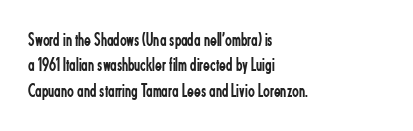
The image shows 20 px text type, upright; set left-aligned, normal line spacing (1.27x), normal letter spacing, not underlined.
